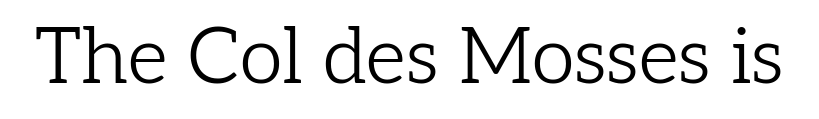
{"serif": "yes", "italic": "no", "bold": "no", "weight": "light", "width": "normal", "stroke_contrast": "low", "x_height": "medium", "monospaced": "no", "underline": "no", "letter_spacing": "normal", "letter_spacing_em": 0.0, "glyph_px": 78}
